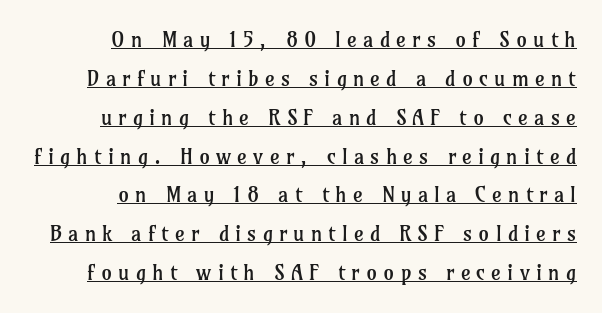
Quick note: not italic, upright. A baseline rule has been typeset under these characters. Reading down the block, your eye finds every line finishing at a fixed right position. Tracking value appears strongly positive — letters spread wide.
